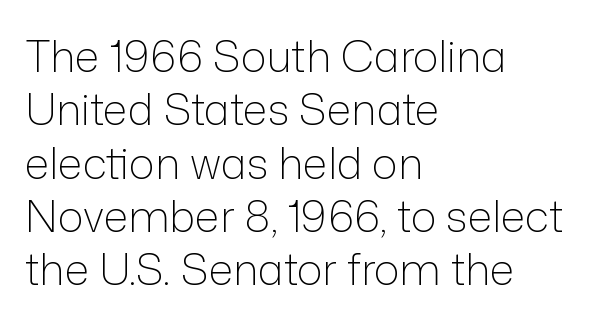
{"serif": "no", "italic": "no", "bold": "no", "weight": "light", "width": "normal", "stroke_contrast": "low", "x_height": "medium", "monospaced": "no", "underline": "no", "align": "left", "line_spacing_ratio": 1.24, "letter_spacing": "normal", "letter_spacing_em": 0.0, "glyph_px": 43}
